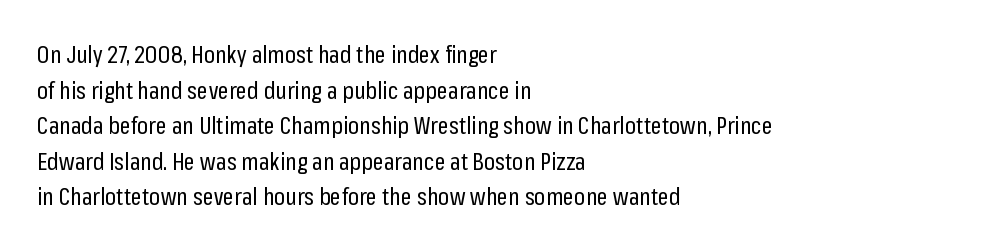
No italicization has been applied; the sample stays upright. Each line starts at the same left margin while the right side varies. Weight: regular or lighter. Compared with typical paragraphs, the rows here are spaced about the same. No extra tracking has been applied to these lines. Any mark beneath the type? The region is blank.
